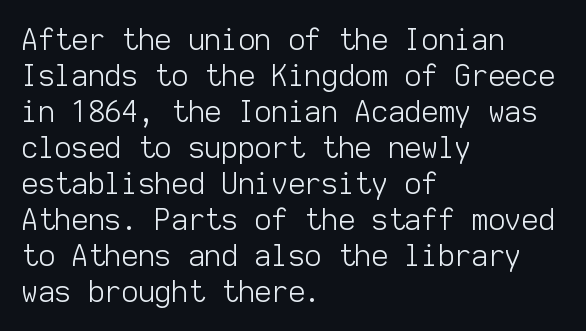
Q: Is the text bold? A: No.
Q: Is the text italic (slanted)? A: No, it is upright.
Q: Is the typeface a serif or a sans-serif typeface? A: Sans-serif.
Q: Is the text underlined? A: No.
Q: How is the paragraph aligned? A: Left-aligned.
Q: Is the spacing between letters normal or unusually wide? A: Normal.
Q: Width (condensed, normal, or wide)? A: Normal.
Q: Stroke contrast? A: Low.
Q: x-height? A: Medium.
Q: Monospaced? A: Yes.
